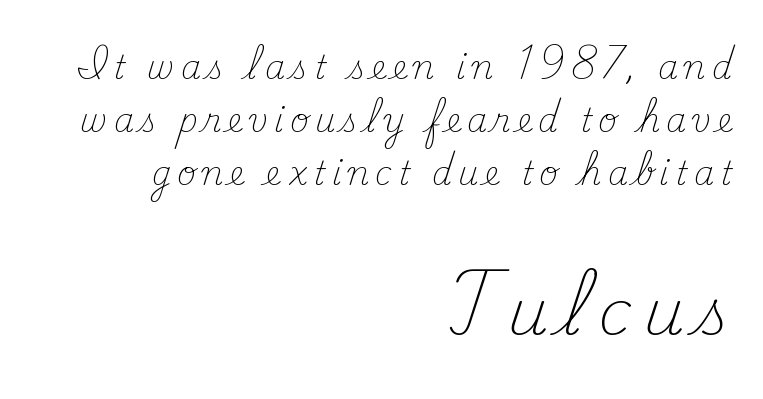
The image shows 64 px light serif type; set right-aligned, normal line spacing (1.65x), not underlined; the second (bottom) block is 2.0x larger; medium stroke contrast and a small x-height.
